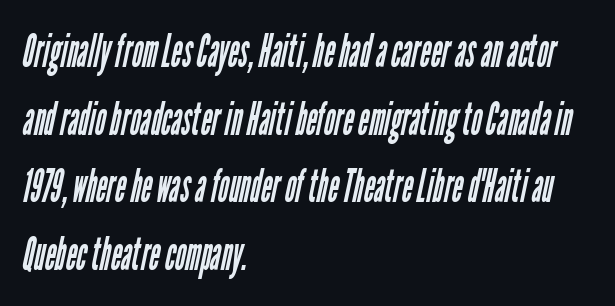
{"serif": "no", "bold": "no", "weight": "regular", "width": "condensed", "stroke_contrast": "low", "x_height": "medium", "monospaced": "no", "underline": "no", "align": "left", "line_spacing": "normal", "line_spacing_ratio": 1.47, "letter_spacing": "normal", "letter_spacing_em": 0.0, "glyph_px": 46}
